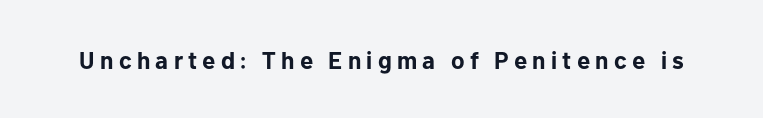
The tracking jumps out immediately: characters are airy and widely separated. Vertical strokes here are truly vertical. These lines carry a lot of weight — the face is fully bold. The area under the type is left untouched.
